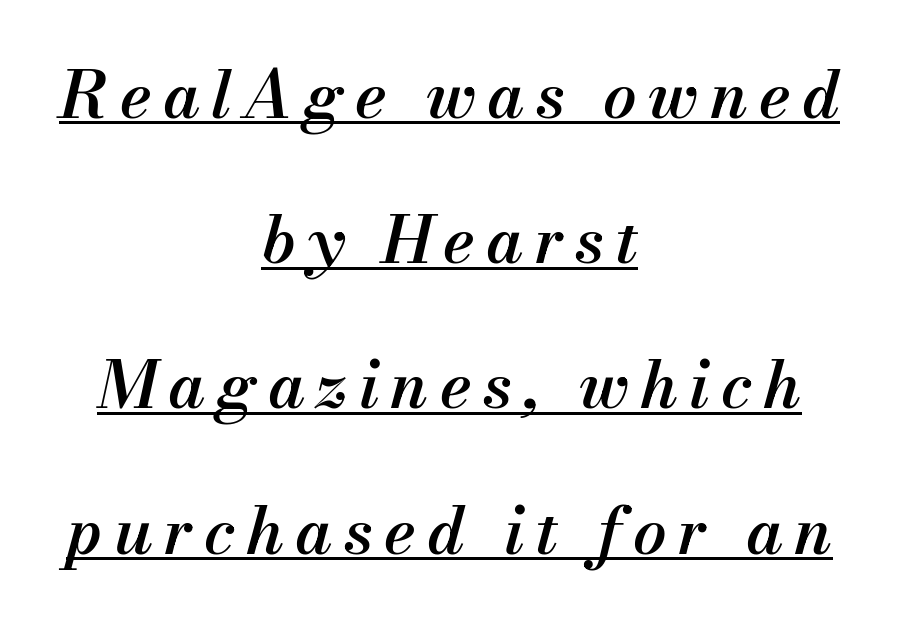
The image shows 66 px semibold type, italic (leaning right); set centered, loose line spacing (2.2x), underlined; medium stroke contrast and a small x-height.
